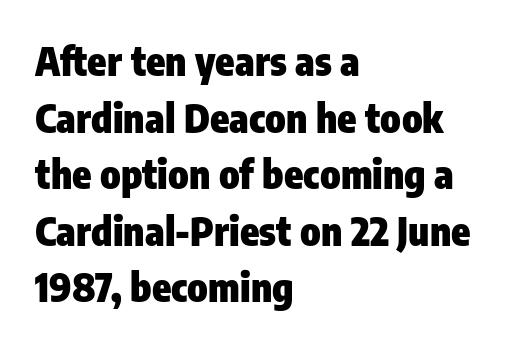
The image shows 39 px heavy, condensed sans-serif type, upright; set left-aligned, normal line spacing (1.45x), normal letter spacing, not underlined; low stroke contrast and a medium x-height.
